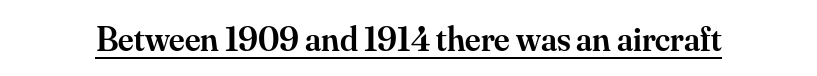
{"serif": "yes", "italic": "no", "bold": "semi", "weight": "semibold", "width": "normal", "stroke_contrast": "medium", "x_height": "small", "monospaced": "no", "underline": "yes", "letter_spacing": "normal", "letter_spacing_em": 0.0, "glyph_px": 35}
